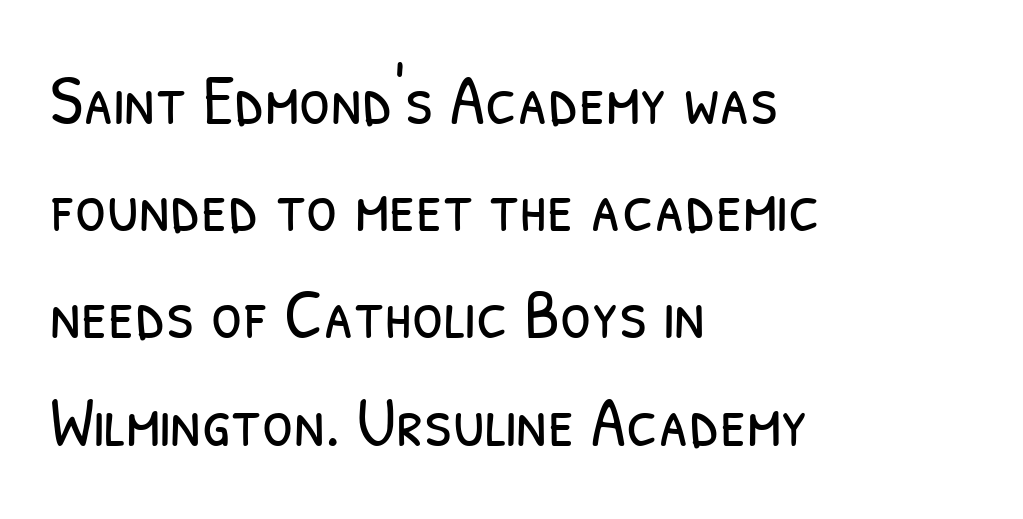
Q: Is the text bold? A: No.
Q: Is the typeface a serif or a sans-serif typeface? A: Sans-serif.
Q: Is the text underlined? A: No.
Q: How is the paragraph aligned? A: Left-aligned.
Q: Is the spacing between letters normal or unusually wide? A: Normal.
Q: Is the spacing between lines tight, normal or loose? A: Normal.
Q: Width (condensed, normal, or wide)? A: Condensed.
Q: Stroke contrast? A: Low.
Q: x-height? A: Medium.
Q: Monospaced? A: No.
